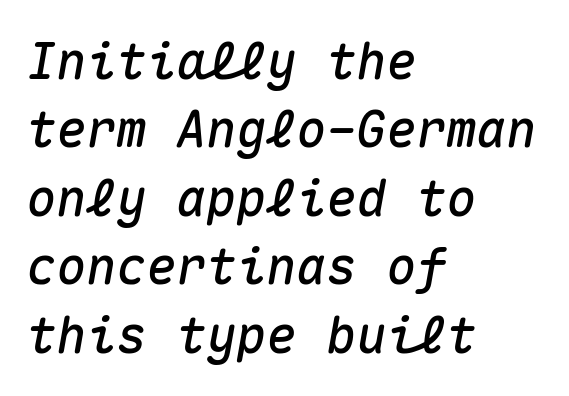
{"italic": "yes", "lean": "right", "slant_degrees": 10, "width": "normal", "stroke_contrast": "medium", "x_height": "medium", "monospaced": "yes", "underline": "no", "align": "left", "line_spacing": "normal", "line_spacing_ratio": 1.37, "letter_spacing": "normal", "letter_spacing_em": 0.0, "glyph_px": 50}
